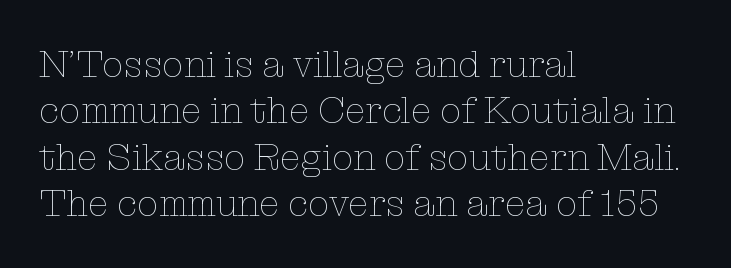
Proportional: the letters do not fall into vertical columns. Just letters on the line, the space beneath them empty. Short note: letters normally spaced. The rendering anchors every line to the left-hand side.
